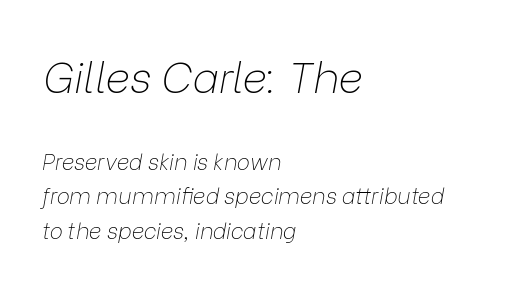
Q: Is the text bold? A: No.
Q: Is the text italic (slanted)? A: Yes, it leans right by about 9 degrees.
Q: Is the text underlined? A: No.
Q: How is the paragraph aligned? A: Left-aligned.
Q: Is the spacing between letters normal or unusually wide? A: Normal.
Q: Is the spacing between lines tight, normal or loose? A: Normal.
Q: Which block of text is set in a larger size, the first (top) or the second (bottom)? A: The first (top) one.
Q: Width (condensed, normal, or wide)? A: Normal.
Q: Stroke contrast? A: Low.
Q: x-height? A: Medium.
Q: Monospaced? A: No.
